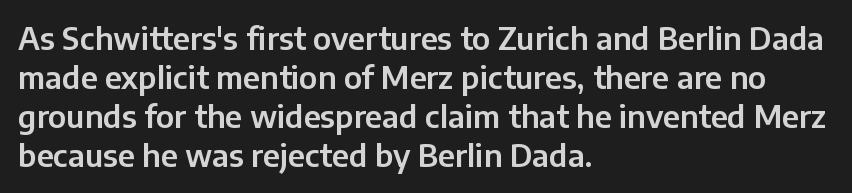
{"serif": "no", "italic": "no", "width": "normal", "stroke_contrast": "low", "x_height": "medium", "monospaced": "no", "underline": "no", "align": "left", "line_spacing": "normal", "line_spacing_ratio": 1.26, "letter_spacing": "normal", "letter_spacing_em": 0.0, "glyph_px": 31}
